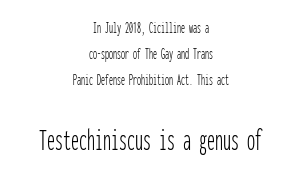
{"serif": "no", "italic": "no", "bold": "no", "weight": "thin", "width": "condensed", "stroke_contrast": "low", "x_height": "medium", "monospaced": "yes", "underline": "no", "align": "center", "line_spacing": "normal", "line_spacing_ratio": 1.61, "letter_spacing": "normal", "letter_spacing_em": 0.0, "larger_block": "second", "size_ratio": 2.0, "glyph_px": 32}
